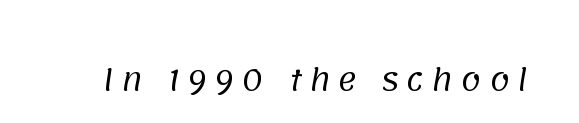
Q: Is the text bold? A: No.
Q: Is the typeface a serif or a sans-serif typeface? A: Sans-serif.
Q: Is the text underlined? A: No.
Q: Is the spacing between letters normal or unusually wide? A: Unusually wide.
Q: Width (condensed, normal, or wide)? A: Normal.
Q: Stroke contrast? A: Low.
Q: x-height? A: Large.
Q: Monospaced? A: No.
